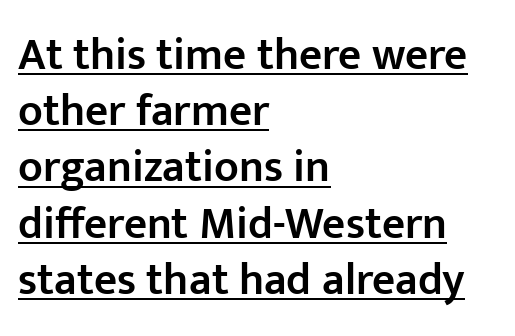
Q: Is the text bold? A: Semi-bold.
Q: Is the text italic (slanted)? A: No, it is upright.
Q: Is the typeface a serif or a sans-serif typeface? A: Sans-serif.
Q: Is the text underlined? A: Yes.
Q: How is the paragraph aligned? A: Left-aligned.
Q: Is the spacing between letters normal or unusually wide? A: Normal.
Q: Is the spacing between lines tight, normal or loose? A: Normal.
Q: Width (condensed, normal, or wide)? A: Normal.
Q: Stroke contrast? A: Low.
Q: x-height? A: Medium.
Q: Monospaced? A: No.
